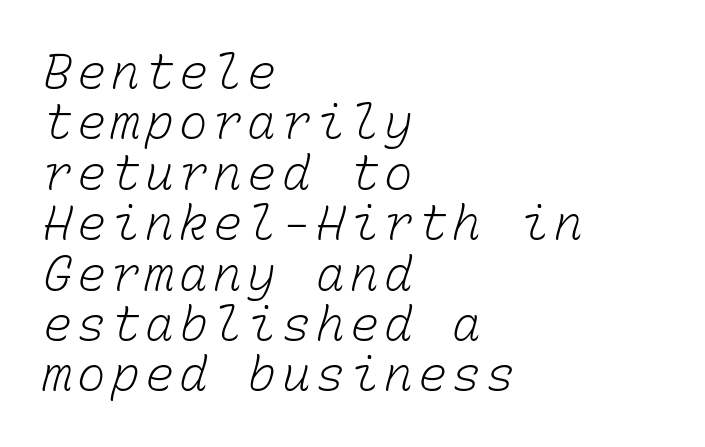
{"bold": "no", "weight": "light", "width": "normal", "stroke_contrast": "low", "x_height": "medium", "monospaced": "yes", "underline": "no", "align": "left", "line_spacing": "tight", "line_spacing_ratio": 1.05, "glyph_px": 48}
